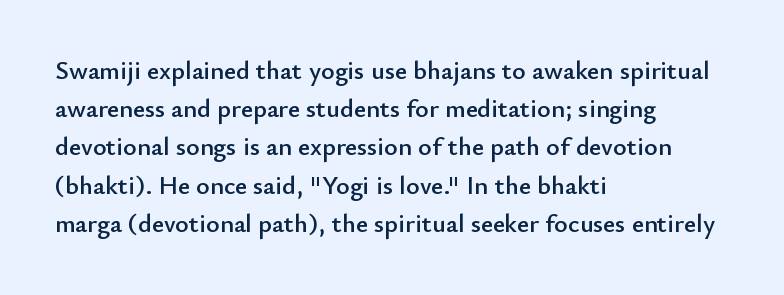
{"italic": "no", "underline": "no", "align": "left", "line_spacing": "normal", "line_spacing_ratio": 1.47, "letter_spacing": "normal", "letter_spacing_em": 0.0, "glyph_px": 26}
